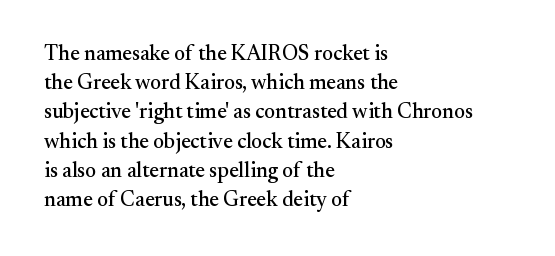
Q: Is the text italic (slanted)? A: No, it is upright.
Q: Is the text underlined? A: No.
Q: How is the paragraph aligned? A: Left-aligned.
Q: Is the spacing between letters normal or unusually wide? A: Normal.
Q: Is the spacing between lines tight, normal or loose? A: Normal.
